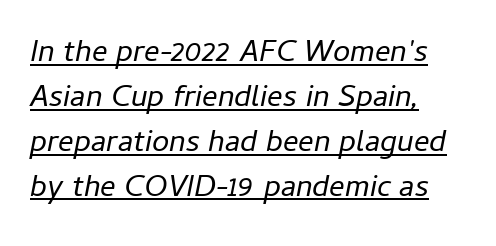
{"italic": "yes", "lean": "right", "slant_degrees": 11, "bold": "no", "weight": "regular", "width": "normal", "stroke_contrast": "low", "x_height": "medium", "monospaced": "no", "underline": "yes", "align": "left", "line_spacing": "normal", "line_spacing_ratio": 1.45, "letter_spacing": "normal", "letter_spacing_em": 0.0, "glyph_px": 31}
